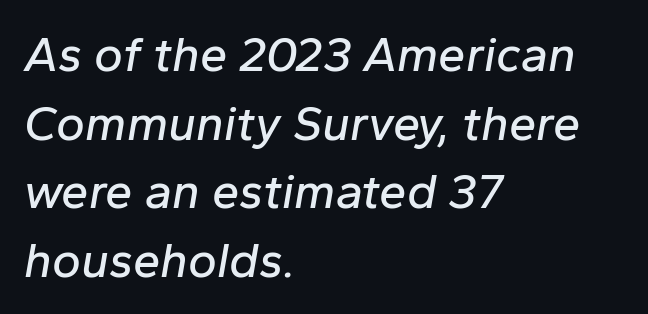
Q: Is the text italic (slanted)? A: Yes, it leans right by about 10 degrees.
Q: Is the text underlined? A: No.
Q: How is the paragraph aligned? A: Left-aligned.
Q: Is the spacing between letters normal or unusually wide? A: Normal.
Q: Is the spacing between lines tight, normal or loose? A: Normal.
Q: Width (condensed, normal, or wide)? A: Normal.
Q: Stroke contrast? A: Low.
Q: x-height? A: Medium.
Q: Monospaced? A: No.
